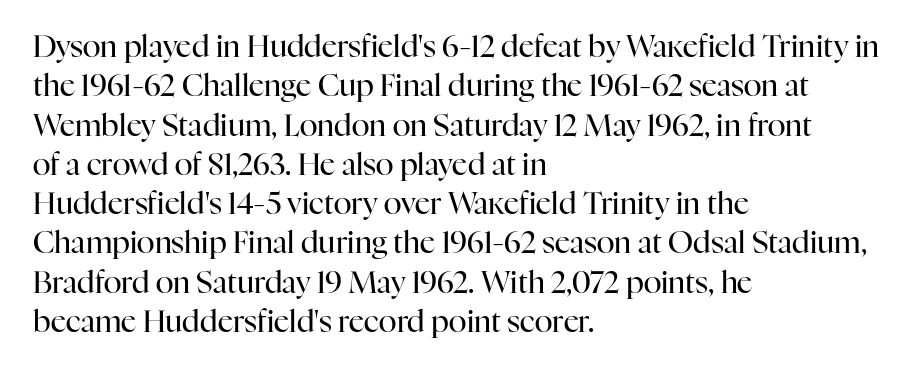
Q: Is the text bold? A: No.
Q: Is the text italic (slanted)? A: No, it is upright.
Q: Is the typeface a serif or a sans-serif typeface? A: Serif.
Q: Is the text underlined? A: No.
Q: How is the paragraph aligned? A: Left-aligned.
Q: Is the spacing between letters normal or unusually wide? A: Normal.
Q: Is the spacing between lines tight, normal or loose? A: Normal.
Q: Width (condensed, normal, or wide)? A: Normal.
Q: Stroke contrast? A: High.
Q: x-height? A: Medium.
Q: Monospaced? A: No.
